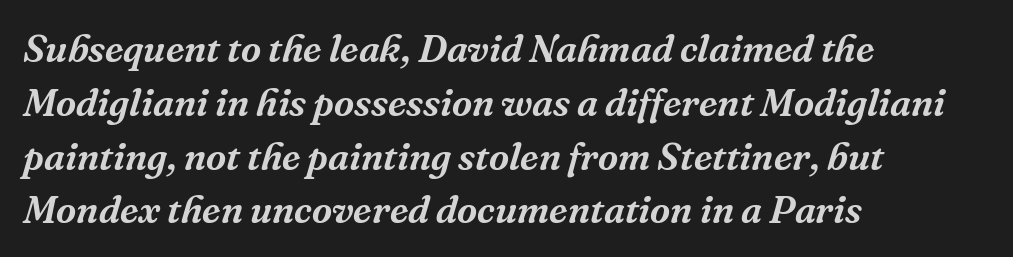
Q: Is the text italic (slanted)? A: Yes, it leans right by about 16 degrees.
Q: Is the typeface a serif or a sans-serif typeface? A: Serif.
Q: Is the text underlined? A: No.
Q: How is the paragraph aligned? A: Left-aligned.
Q: Is the spacing between letters normal or unusually wide? A: Normal.
Q: Is the spacing between lines tight, normal or loose? A: Normal.
Q: Width (condensed, normal, or wide)? A: Normal.
Q: Stroke contrast? A: Medium.
Q: x-height? A: Medium.
Q: Monospaced? A: No.
